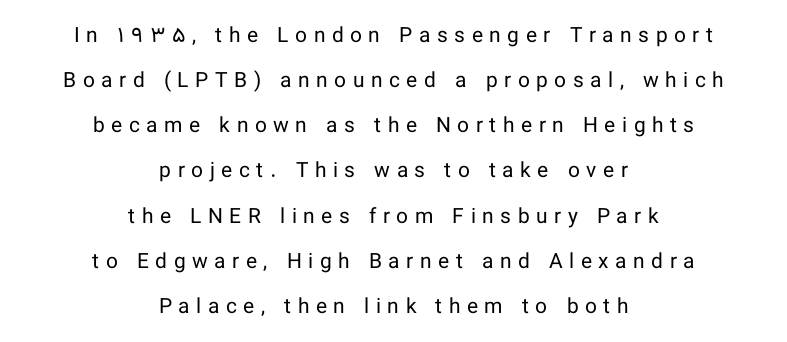
Someone cranked the tracking dial way up on this one. The designer dialed line spacing up above the default. Plain, unruled lines of type. A typesetter would mark this as roman, not italic.
